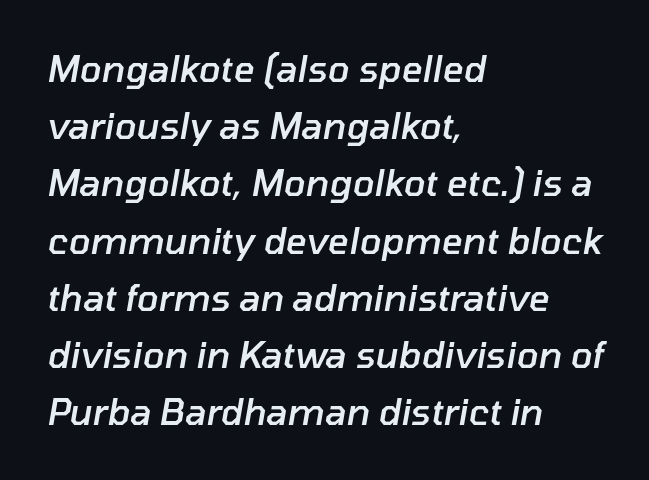
Bold? Not quite — semibold, heavier than regular but stopping short. The leading is moderate, giving the passage an even texture. The glyphs look as if they've been sheared to an angle. Spacing between characters is what you'd get straight out of the box. Do the characters align in a grid? No, the font is proportional.
